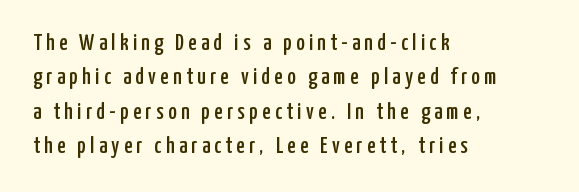
The space between consecutive lines is moderate. The lines in this sample share a left origin and differ only in where they stop. No word sits above an underline. The specimen reads as upright at a glance.
